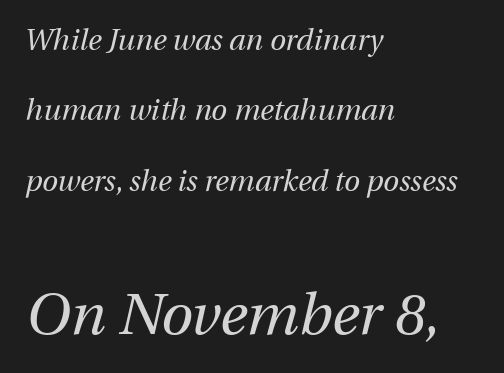
{"italic": "yes", "lean": "right", "slant_degrees": 12, "bold": "no", "weight": "regular", "width": "normal", "stroke_contrast": "medium", "x_height": "medium", "monospaced": "no", "underline": "no", "align": "left", "line_spacing": "loose", "line_spacing_ratio": 2.43, "letter_spacing": "normal", "letter_spacing_em": 0.0, "larger_block": "second", "size_ratio": 2.0, "glyph_px": 58}
